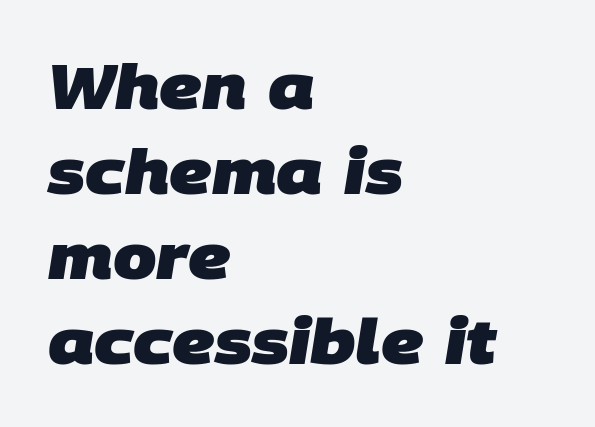
{"serif": "no", "bold": "yes", "weight": "heavy", "width": "normal", "stroke_contrast": "low", "x_height": "large", "monospaced": "no", "underline": "no", "align": "left", "line_spacing": "normal", "line_spacing_ratio": 1.37, "letter_spacing": "normal", "letter_spacing_em": 0.0, "glyph_px": 62}
